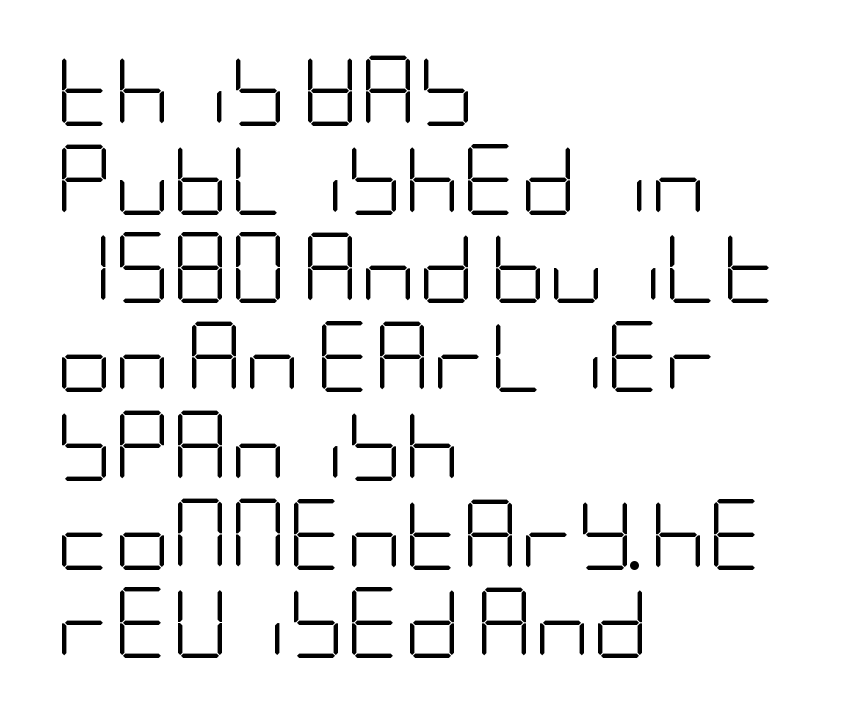
Baseline-to-baseline distance is the conventional proportion of letter height. Letter spacing: default. These lines were composed using upright roman letters. Each line starts at the same left margin while the right side varies.
